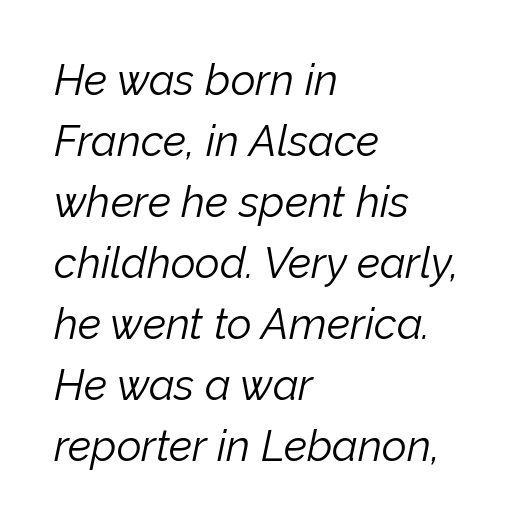
Q: Is the text bold? A: No.
Q: Is the text italic (slanted)? A: Yes, it leans right by about 12 degrees.
Q: Is the text underlined? A: No.
Q: How is the paragraph aligned? A: Left-aligned.
Q: Is the spacing between letters normal or unusually wide? A: Normal.
Q: Is the spacing between lines tight, normal or loose? A: Normal.
Q: Width (condensed, normal, or wide)? A: Normal.
Q: Stroke contrast? A: Low.
Q: x-height? A: Medium.
Q: Monospaced? A: No.
